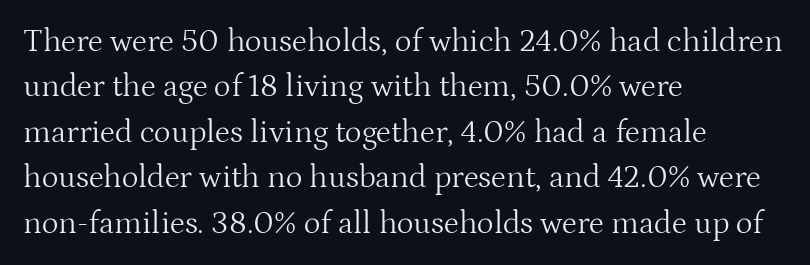
No italicization has been applied; the sample stays upright. The rendering anchors every line to the left-hand side. Classification — serif. The weight would be labelled regular, book, light, or lighter still. Varying glyph widths throughout — classic text-font behaviour.
